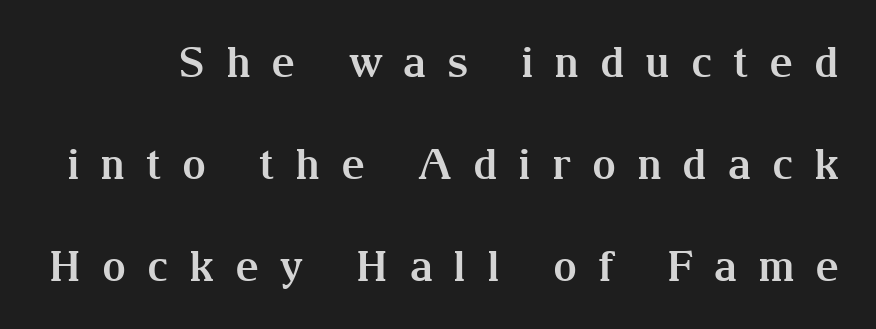
Every character sits straight up, as roman type does. Rule under the text: the space is simply empty. Display-style spreading of the glyphs; the letterfit is very open. This sample trades compactness for vertical openness between lines.
